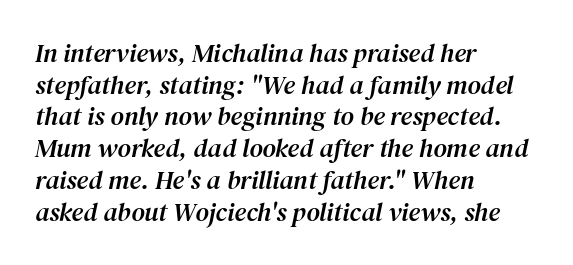
The image shows 26 px text type, italic (leaning right); set left-aligned, line spacing 1.22x, normal letter spacing, not underlined.
